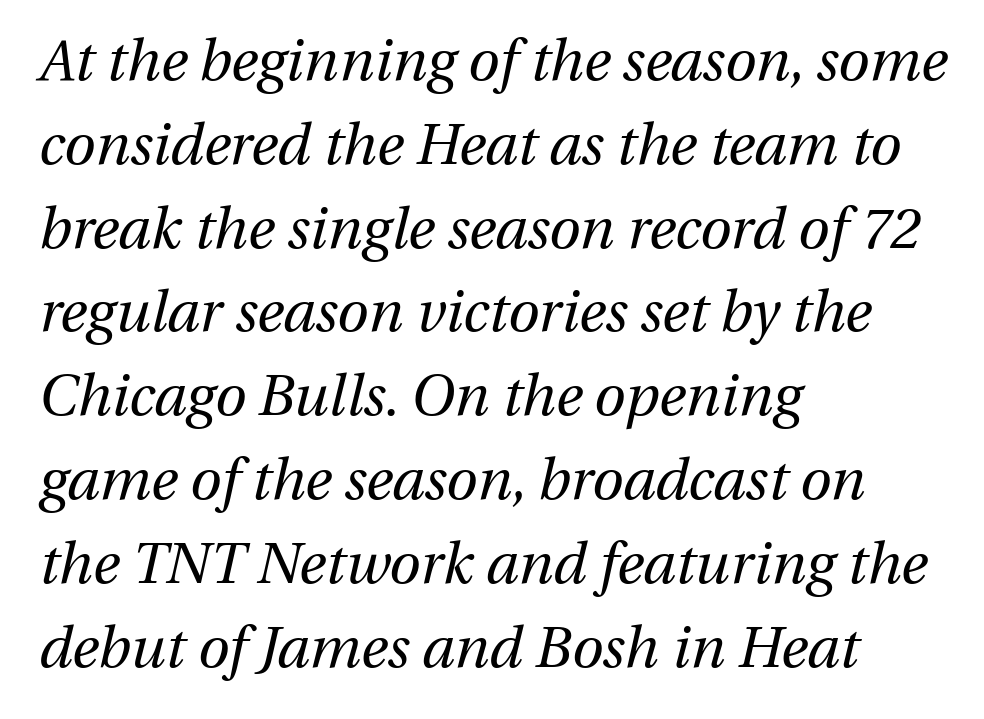
Q: Is the text bold? A: No.
Q: Is the text italic (slanted)? A: Yes, it leans right by about 13 degrees.
Q: Is the text underlined? A: No.
Q: How is the paragraph aligned? A: Left-aligned.
Q: Is the spacing between letters normal or unusually wide? A: Normal.
Q: Is the spacing between lines tight, normal or loose? A: Normal.
Q: Width (condensed, normal, or wide)? A: Normal.
Q: Stroke contrast? A: Medium.
Q: x-height? A: Medium.
Q: Monospaced? A: No.
